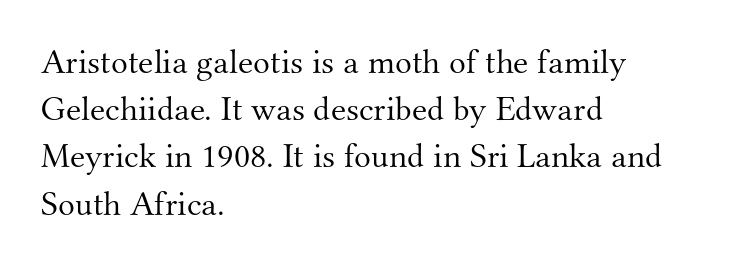
{"serif": "yes", "italic": "no", "bold": "no", "weight": "light", "width": "normal", "stroke_contrast": "medium", "x_height": "small", "monospaced": "no", "underline": "no", "align": "left", "line_spacing": "normal", "line_spacing_ratio": 1.35, "letter_spacing": "normal", "letter_spacing_em": 0.0, "glyph_px": 35}
